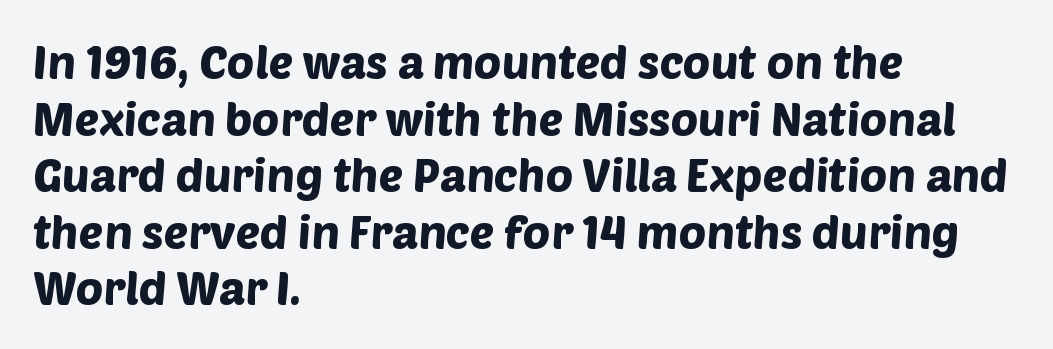
Q: Is the typeface a serif or a sans-serif typeface? A: Sans-serif.
Q: Is the text underlined? A: No.
Q: How is the paragraph aligned? A: Left-aligned.
Q: Is the spacing between letters normal or unusually wide? A: Normal.
Q: Width (condensed, normal, or wide)? A: Normal.
Q: Stroke contrast? A: Low.
Q: x-height? A: Large.
Q: Monospaced? A: No.
